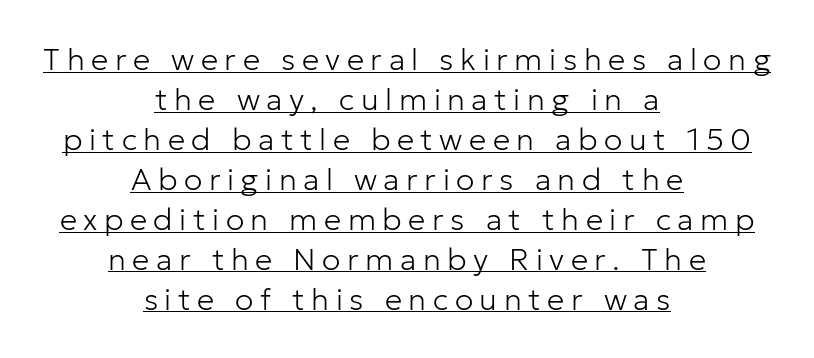
The image shows 31 px light sans-serif type, upright; set centered, normal line spacing (1.29x), unusually wide letter spacing (+0.21 em), underlined; low stroke contrast and a medium x-height.
